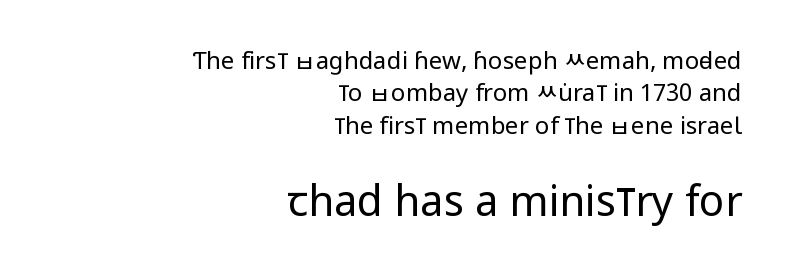
The image shows 42 px regular-weight, condensed sans-serif type, upright; set right-aligned, normal line spacing (1.35x), normal letter spacing, not underlined; the second (bottom) block is 1.75x larger; low stroke contrast and a large x-height.
